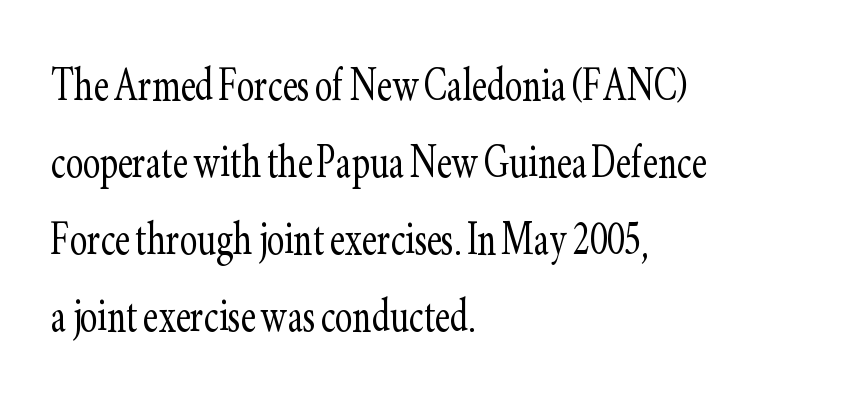
The image shows 53 px light, condensed serif type, upright; set left-aligned, normal line spacing (1.45x), normal letter spacing, not underlined; low stroke contrast and a small x-height.
